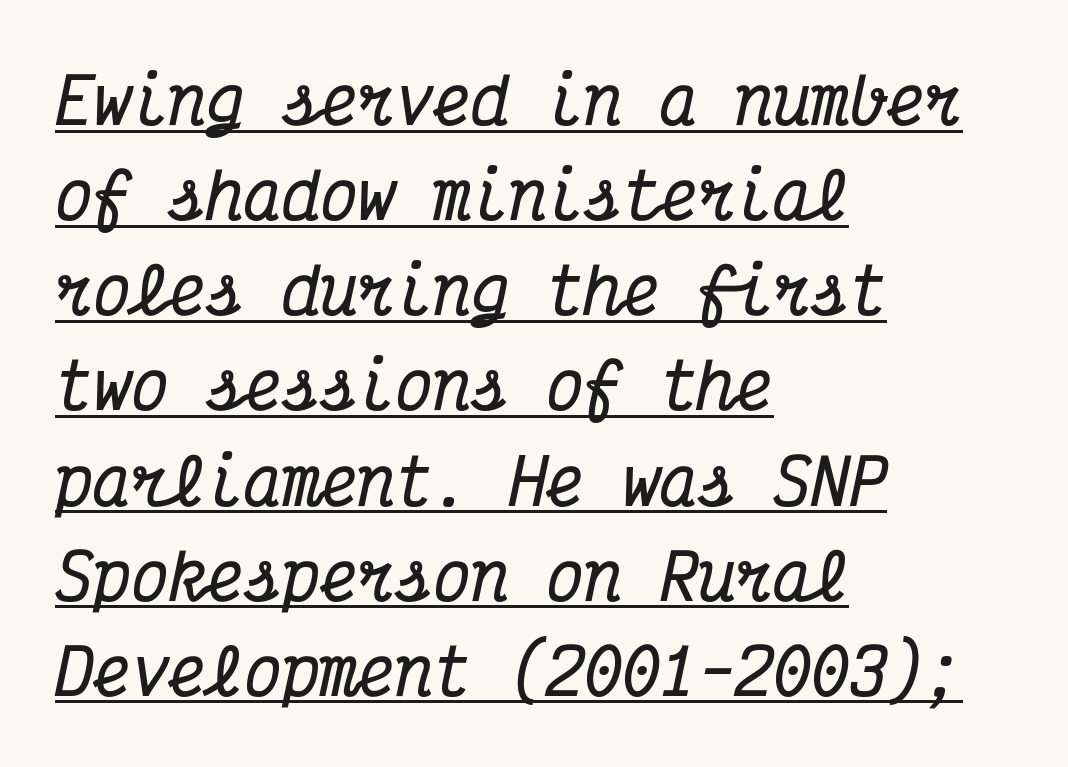
{"serif": "yes", "italic": "yes", "lean": "right", "slant_degrees": 12, "bold": "yes", "weight": "bold", "width": "condensed", "stroke_contrast": "medium", "x_height": "medium", "monospaced": "yes", "underline": "yes", "align": "left", "line_spacing": "normal", "line_spacing_ratio": 1.51, "letter_spacing": "normal", "letter_spacing_em": 0.0, "glyph_px": 63}
